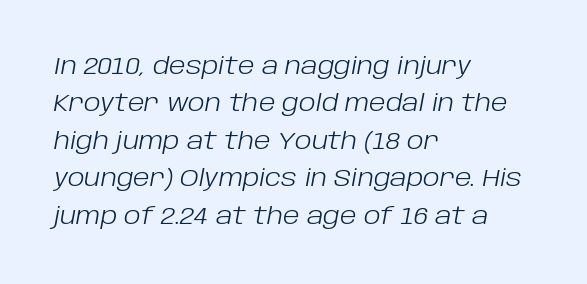
Letters have the restrained weight of plain body copy at most. Regarding leading, the lines here are spaced in the standard way. This rendering features lettering with no underline. Line beginnings align vertically; line endings do not. Honestly, the letter spacing is just normal — you wouldn't notice it.
